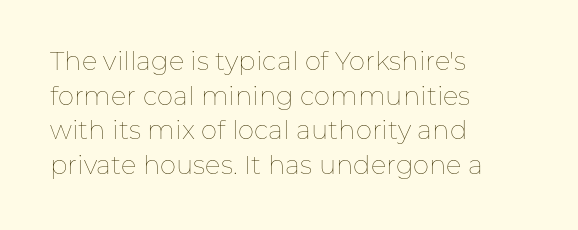
{"italic": "no", "bold": "no", "underline": "no", "align": "left", "line_spacing": "normal", "line_spacing_ratio": 1.33, "letter_spacing": "normal", "letter_spacing_em": 0.0, "glyph_px": 26}
